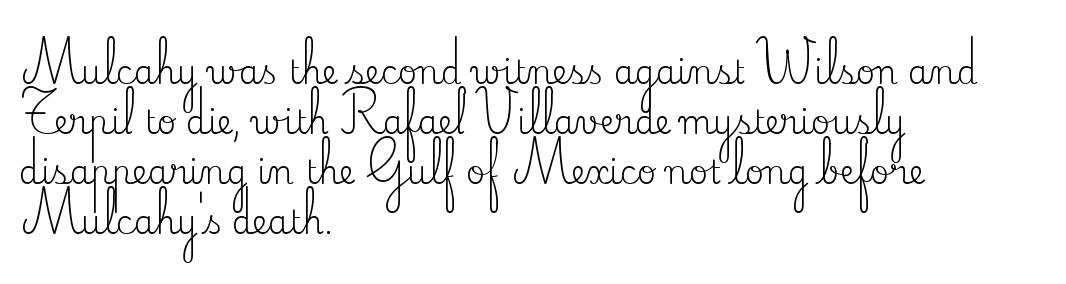
Q: Is the text bold? A: No.
Q: Is the text italic (slanted)? A: No, it is upright.
Q: Is the typeface a serif or a sans-serif typeface? A: Serif.
Q: Is the text underlined? A: No.
Q: How is the paragraph aligned? A: Left-aligned.
Q: Is the spacing between letters normal or unusually wide? A: Normal.
Q: Is the spacing between lines tight, normal or loose? A: Normal.
Q: Width (condensed, normal, or wide)? A: Normal.
Q: Stroke contrast? A: Medium.
Q: x-height? A: Small.
Q: Monospaced? A: No.
